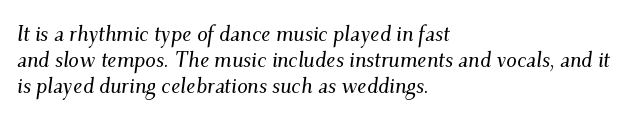
Q: Is the text italic (slanted)? A: Yes, it leans right by about 9 degrees.
Q: Is the text underlined? A: No.
Q: How is the paragraph aligned? A: Left-aligned.
Q: Is the spacing between letters normal or unusually wide? A: Normal.
